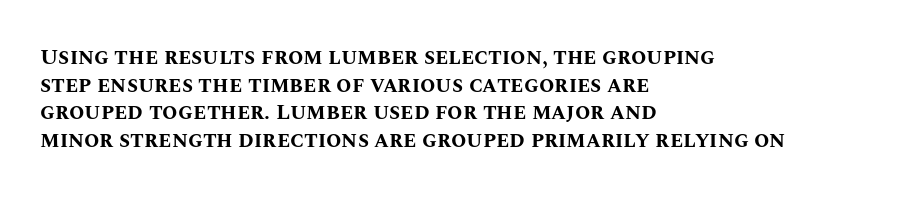
Q: Is the text bold? A: Yes.
Q: Is the text italic (slanted)? A: No, it is upright.
Q: Is the text underlined? A: No.
Q: How is the paragraph aligned? A: Left-aligned.
Q: Is the spacing between letters normal or unusually wide? A: Normal.
Q: Is the spacing between lines tight, normal or loose? A: Normal.
